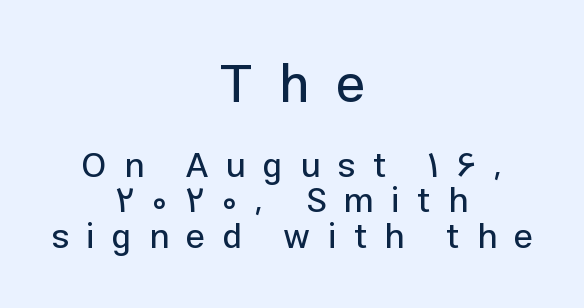
Q: Is the text italic (slanted)? A: No, it is upright.
Q: Is the typeface a serif or a sans-serif typeface? A: Sans-serif.
Q: Is the text underlined? A: No.
Q: How is the paragraph aligned? A: Centered.
Q: Is the spacing between letters normal or unusually wide? A: Unusually wide.
Q: Is the spacing between lines tight, normal or loose? A: Tight.
Q: Which block of text is set in a larger size, the first (top) or the second (bottom)? A: The first (top) one.
Q: Width (condensed, normal, or wide)? A: Normal.
Q: Stroke contrast? A: Low.
Q: x-height? A: Medium.
Q: Monospaced? A: No.
